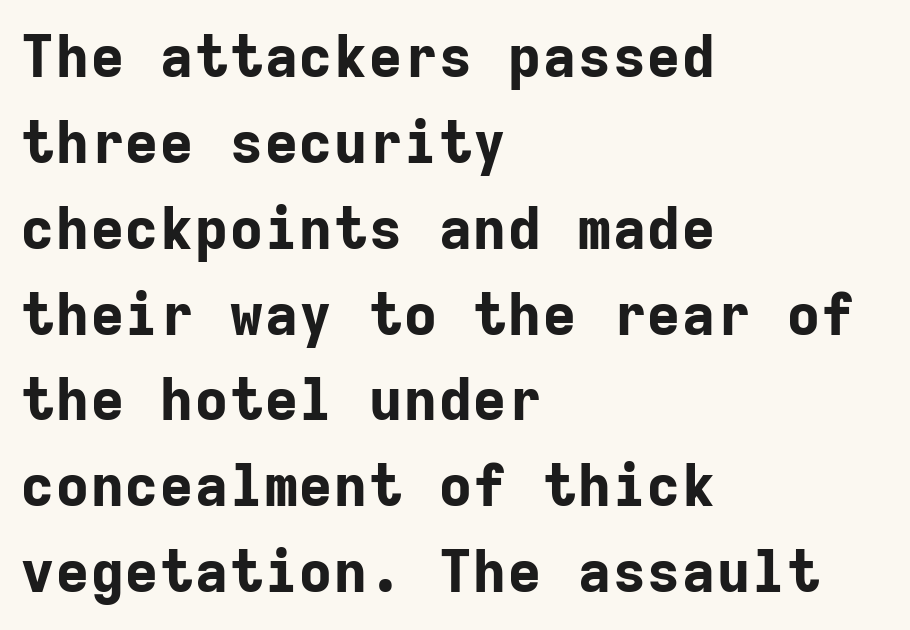
{"serif": "no", "italic": "no", "bold": "yes", "weight": "bold", "width": "normal", "stroke_contrast": "low", "x_height": "medium", "monospaced": "yes", "underline": "no", "align": "left", "line_spacing": "normal", "line_spacing_ratio": 1.48, "letter_spacing": "normal", "letter_spacing_em": 0.0, "glyph_px": 58}
